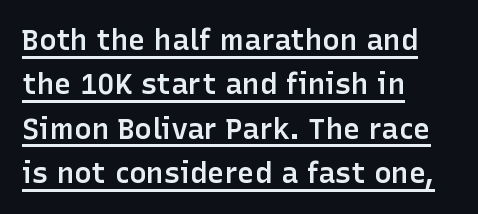
The image shows 29 px semibold sans-serif type, upright; set left-aligned, normal line spacing (1.53x), normal letter spacing, underlined; low stroke contrast and a medium x-height.
